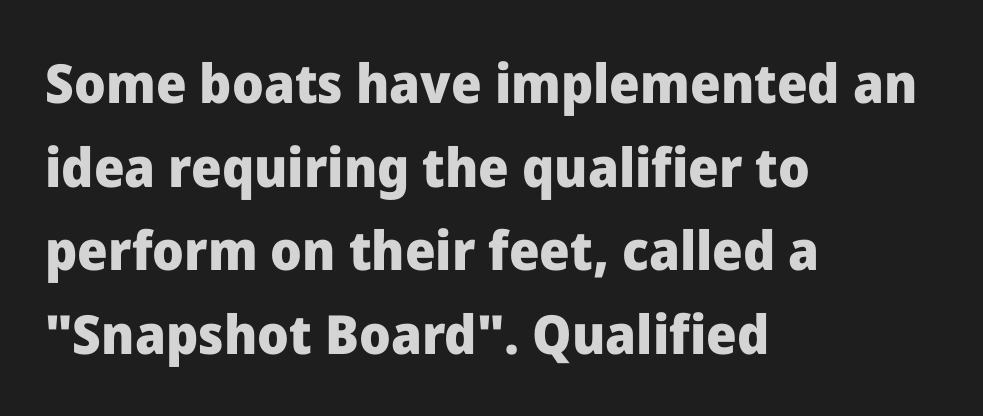
Baseline-to-baseline distance is the conventional proportion of letter height. Clear beneath every line of the passage. Chunky letters — that's bold for sure. A typesetter would call this proportional, since set widths differ per character. The gaps between neighbouring characters are ordinary and unremarkable. Vertical strokes here are truly vertical.
